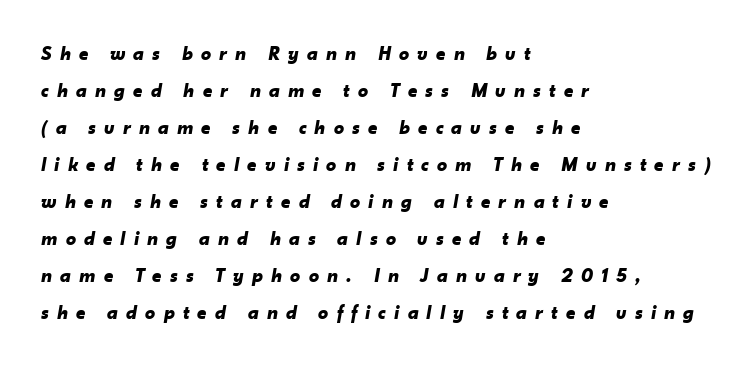
{"italic": "yes", "lean": "right", "slant_degrees": 10, "bold": "yes", "underline": "no", "align": "left", "line_spacing_ratio": 1.85, "letter_spacing": "wide", "letter_spacing_em": 0.41, "glyph_px": 20}
